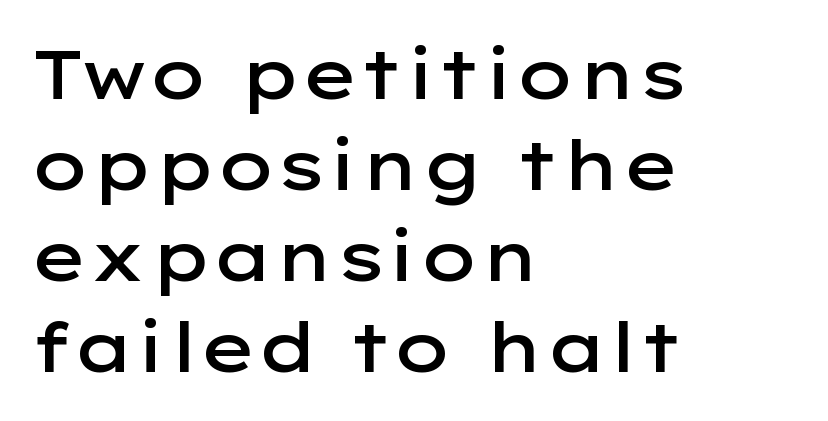
{"serif": "no", "italic": "no", "bold": "semi", "weight": "semibold", "width": "wide", "stroke_contrast": "low", "x_height": "medium", "monospaced": "no", "underline": "no", "align": "left", "line_spacing": "normal", "line_spacing_ratio": 1.32, "letter_spacing": "normal", "letter_spacing_em": 0.0, "glyph_px": 69}
